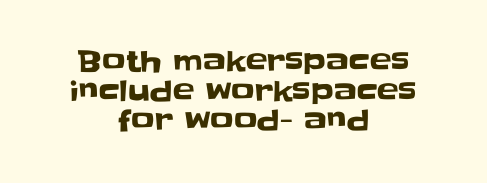
Q: Is the text italic (slanted)? A: No, it is upright.
Q: Is the typeface a serif or a sans-serif typeface? A: Sans-serif.
Q: Is the text underlined? A: No.
Q: How is the paragraph aligned? A: Centered.
Q: Is the spacing between letters normal or unusually wide? A: Normal.
Q: Is the spacing between lines tight, normal or loose? A: Tight.
Q: Width (condensed, normal, or wide)? A: Normal.
Q: Stroke contrast? A: Low.
Q: x-height? A: Large.
Q: Monospaced? A: No.
